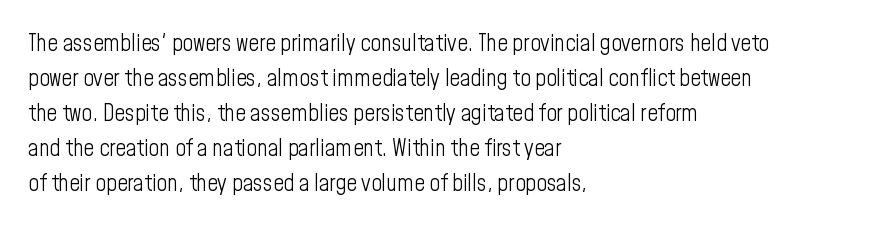
Q: Is the text bold? A: No.
Q: Is the text italic (slanted)? A: No, it is upright.
Q: Is the text underlined? A: No.
Q: How is the paragraph aligned? A: Left-aligned.
Q: Is the spacing between letters normal or unusually wide? A: Normal.
Q: Is the spacing between lines tight, normal or loose? A: Normal.
